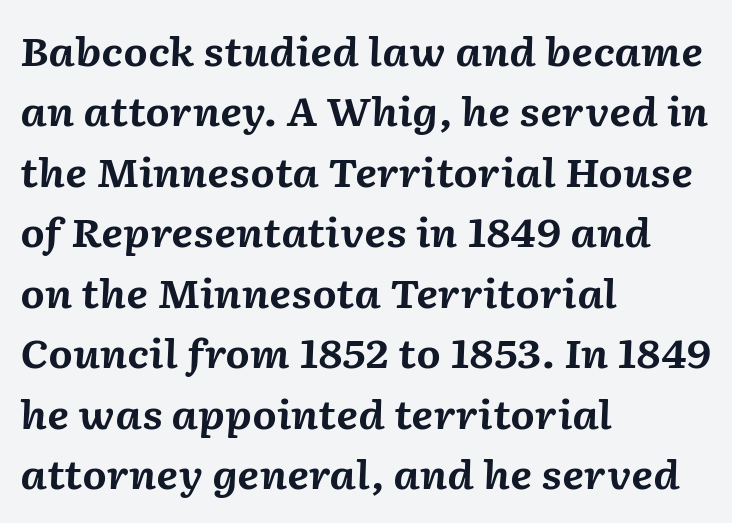
Compared with ordinary roman type, these characters are visibly tilted. Letters rest on an invisible, unmarked baseline. On the weight axis this lands at bold, roughly 700. Observe the ordinary spacing: letters are neighbours, not strangers. Is the block centered? No — it sits flush against the left margin.
